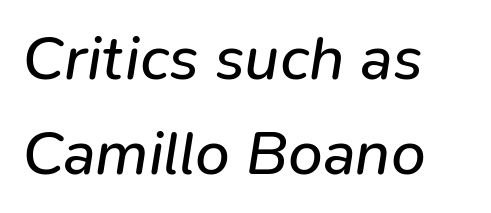
{"italic": "yes", "lean": "right", "slant_degrees": 9, "bold": "no", "weight": "regular", "width": "normal", "stroke_contrast": "low", "x_height": "medium", "monospaced": "no", "underline": "no", "align": "left", "line_spacing": "normal", "line_spacing_ratio": 1.54, "letter_spacing": "normal", "letter_spacing_em": 0.0, "glyph_px": 62}
